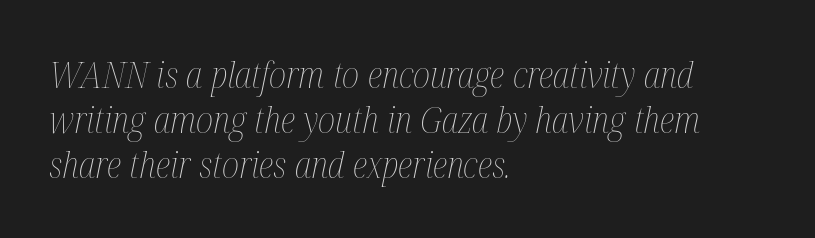
The image shows 36 px thin, condensed type, italic (leaning right); set left-aligned, normal line spacing (1.25x), normal letter spacing, not underlined; medium stroke contrast and a medium x-height.
